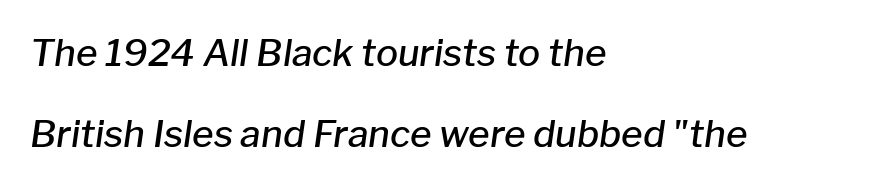
Q: Is the text bold? A: Semi-bold.
Q: Is the text italic (slanted)? A: Yes, it leans right by about 8 degrees.
Q: Is the text underlined? A: No.
Q: How is the paragraph aligned? A: Left-aligned.
Q: Is the spacing between letters normal or unusually wide? A: Normal.
Q: Is the spacing between lines tight, normal or loose? A: Loose.
Q: Width (condensed, normal, or wide)? A: Normal.
Q: Stroke contrast? A: Low.
Q: x-height? A: Medium.
Q: Monospaced? A: No.
